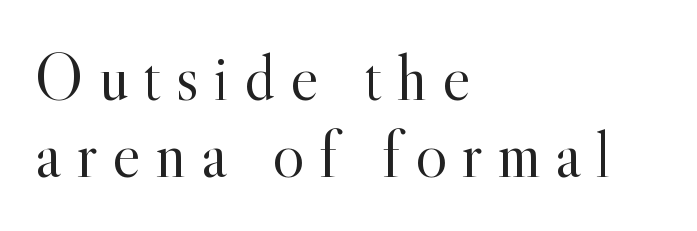
Q: Is the text bold? A: No.
Q: Is the text italic (slanted)? A: No, it is upright.
Q: Is the typeface a serif or a sans-serif typeface? A: Serif.
Q: Is the text underlined? A: No.
Q: How is the paragraph aligned? A: Left-aligned.
Q: Is the spacing between letters normal or unusually wide? A: Unusually wide.
Q: Is the spacing between lines tight, normal or loose? A: Tight.
Q: Width (condensed, normal, or wide)? A: Normal.
Q: x-height? A: Small.
Q: Monospaced? A: No.
